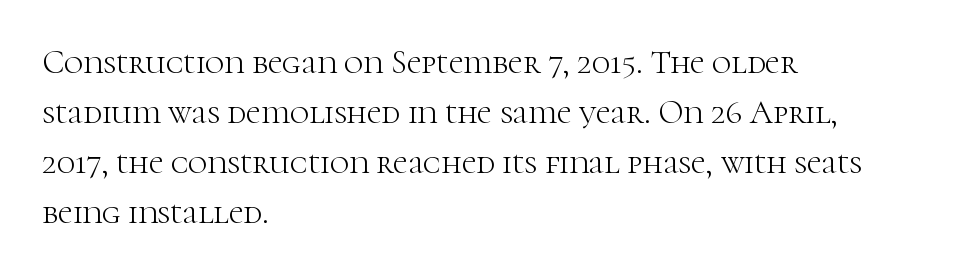
The image shows 33 px light serif type, upright; set left-aligned, normal line spacing (1.52x), normal letter spacing, not underlined; high stroke contrast and a medium x-height.
